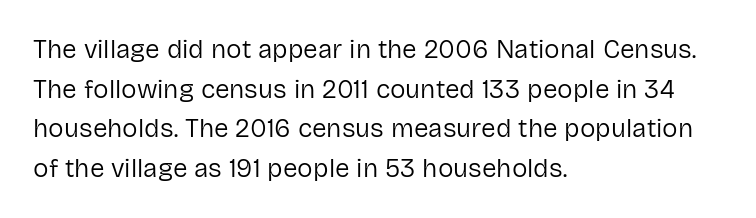
{"italic": "no", "bold": "no", "underline": "no", "align": "left", "line_spacing": "normal", "line_spacing_ratio": 1.52, "letter_spacing": "normal", "letter_spacing_em": 0.0, "glyph_px": 26}
